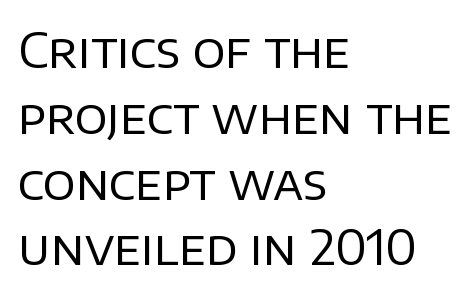
Q: Is the text bold? A: No.
Q: Is the text italic (slanted)? A: No, it is upright.
Q: Is the typeface a serif or a sans-serif typeface? A: Sans-serif.
Q: Is the text underlined? A: No.
Q: How is the paragraph aligned? A: Left-aligned.
Q: Is the spacing between letters normal or unusually wide? A: Normal.
Q: Is the spacing between lines tight, normal or loose? A: Normal.
Q: Width (condensed, normal, or wide)? A: Normal.
Q: Stroke contrast? A: Low.
Q: x-height? A: Large.
Q: Monospaced? A: No.
